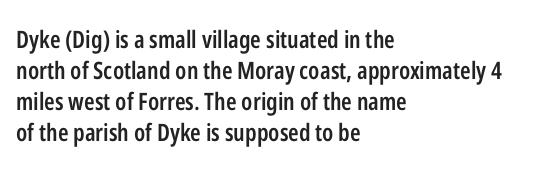
{"italic": "no", "bold": "semi", "underline": "no", "align": "left", "line_spacing": "normal", "line_spacing_ratio": 1.29, "letter_spacing": "normal", "letter_spacing_em": 0.0, "glyph_px": 24}
